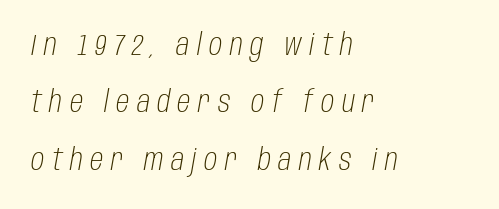
{"italic": "yes", "lean": "right", "slant_degrees": 10, "bold": "no", "weight": "light", "width": "condensed", "stroke_contrast": "low", "x_height": "large", "monospaced": "no", "underline": "no", "align": "left", "line_spacing": "loose", "line_spacing_ratio": 1.91, "letter_spacing": "wide", "letter_spacing_em": 0.25, "glyph_px": 30}
